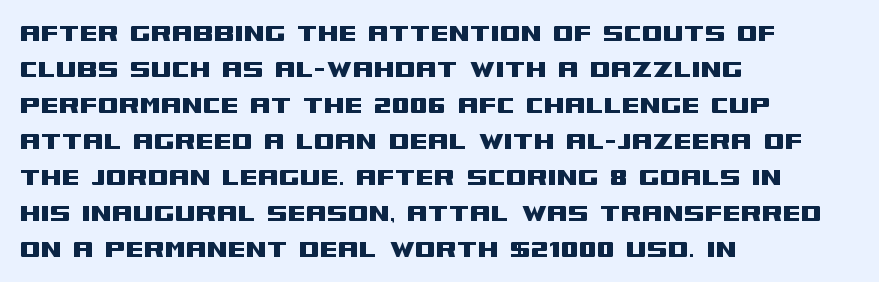
Q: Is the text italic (slanted)? A: No, it is upright.
Q: Is the typeface a serif or a sans-serif typeface? A: Sans-serif.
Q: Is the text underlined? A: No.
Q: How is the paragraph aligned? A: Left-aligned.
Q: Is the spacing between letters normal or unusually wide? A: Normal.
Q: Width (condensed, normal, or wide)? A: Wide.
Q: Stroke contrast? A: Medium.
Q: x-height? A: Large.
Q: Monospaced? A: No.
